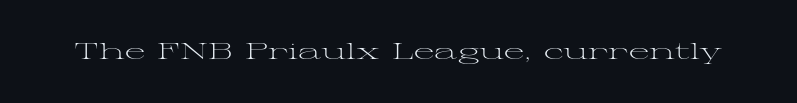
{"italic": "no", "bold": "no", "underline": "no", "letter_spacing": "normal", "letter_spacing_em": 0.0, "glyph_px": 22}
